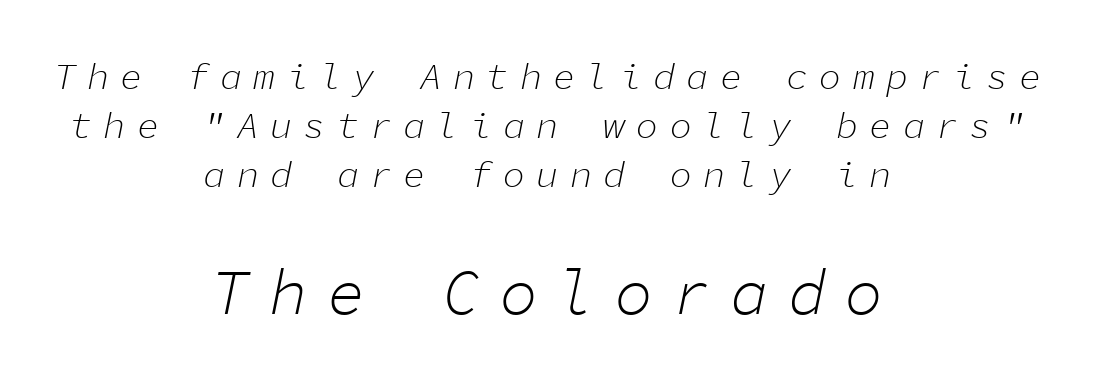
The face used here is monospaced, like something from a code editor. If you squint, the bottom block still reads clearly — it's the larger of the two. If you folded the block vertically in half, each line would mirror itself in length. The designer left line spacing at the default. Only glyphs here, with clear space below each row. Is this a heavy cut? Hardly; it is regular or lighter.
